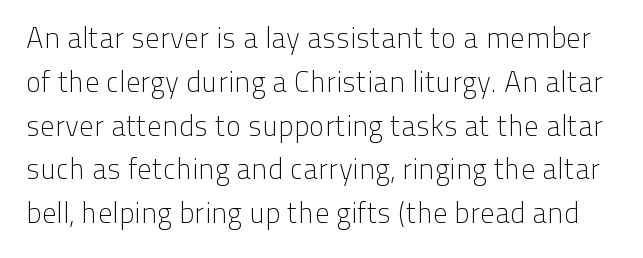
Nothing sits at the stroke ends, so this counts as sans-serif. Is this a heavy cut? Hardly; it is regular or lighter. The type sits square on the baseline with zero lean. If you measured baseline to baseline, you'd find a middling distance. This sample has the flowing, uneven cadence of proportional lettering.
